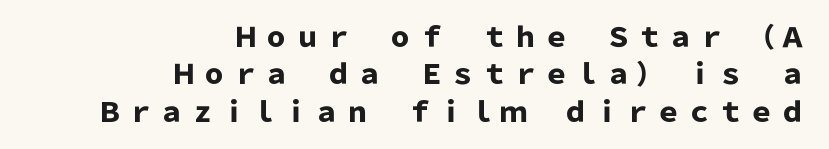
The typesetting leans heavy: a genuine bold. Ordinary non-slanted type is in use. If you drew a ruler down the right edge, every line would touch it. How would I describe the line gaps? Plain and ordinary.
